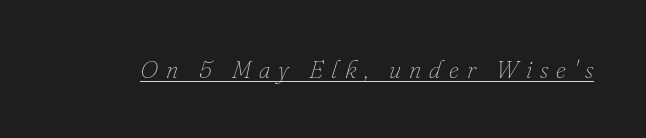
The image shows 25 px text type, italic (leaning right); set unusually wide letter spacing (+0.32 em), underlined.
